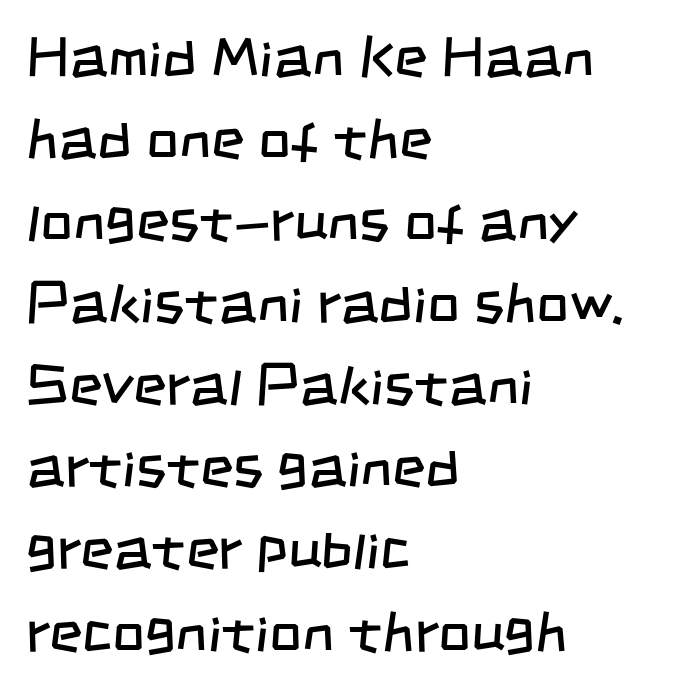
You can tell from the bare stems that sans-serif type was used. The ragged edge is on the right, which tells us the setting is flush left. A typesetter would call this proportional, since set widths differ per character. This sample keeps an unexceptional amount of space between lines. Is the letter spacing exaggerated? No — it looks like the ordinary default. The characters are drawn with everyday or finer stroke widths.
